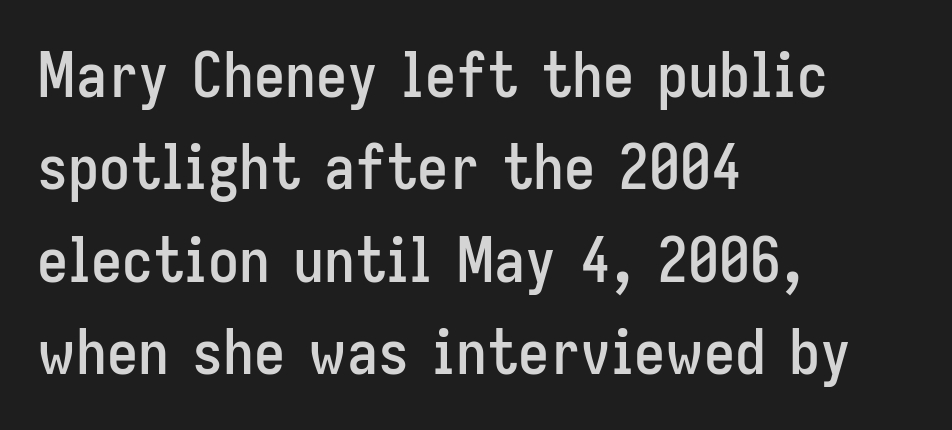
Letter spacing: default. The font's upright variant was chosen for this text. A typesetter would call this leading conventional body-copy spacing. Horizontal alignment here is leftward, the default for most running prose.
